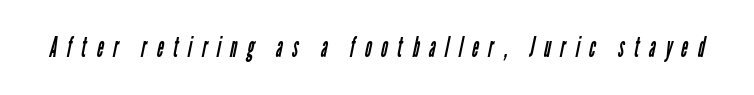
{"serif": "no", "bold": "no", "weight": "regular", "width": "condensed", "stroke_contrast": "low", "x_height": "medium", "monospaced": "no", "underline": "no", "letter_spacing": "wide", "letter_spacing_em": 0.35, "glyph_px": 28}
